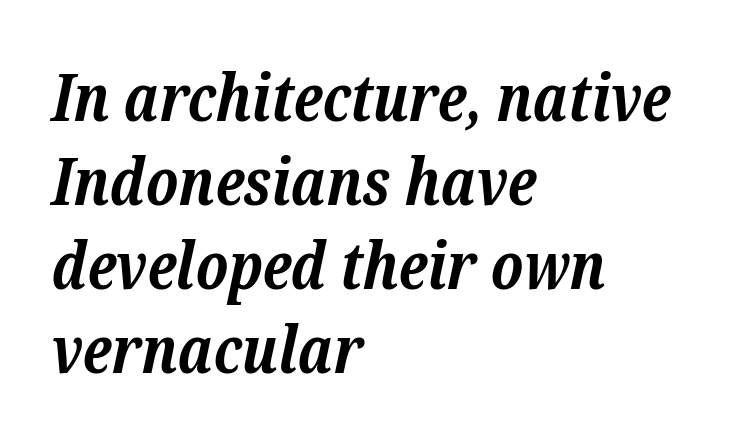
Q: Is the text bold? A: Yes.
Q: Is the text italic (slanted)? A: Yes, it leans right by about 12 degrees.
Q: Is the typeface a serif or a sans-serif typeface? A: Serif.
Q: Is the text underlined? A: No.
Q: How is the paragraph aligned? A: Left-aligned.
Q: Is the spacing between letters normal or unusually wide? A: Normal.
Q: Is the spacing between lines tight, normal or loose? A: Normal.
Q: Width (condensed, normal, or wide)? A: Normal.
Q: Stroke contrast? A: Low.
Q: x-height? A: Medium.
Q: Monospaced? A: No.
